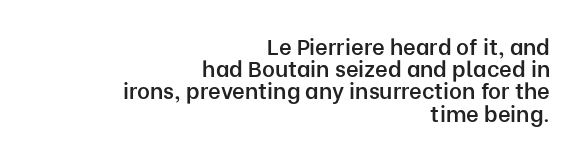
Notice how the stems are strictly vertical — no italics here. Horizontal bands of white between lines are thin slivers. Here the glyphs are tracked normally, forming tight word shapes. These lines carry some extra weight — a demibold, not a full bold.
